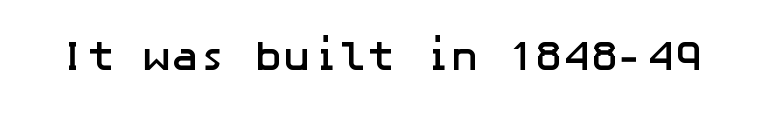
The image shows 42 px semibold sans-serif type, upright; set normal letter spacing, not underlined; low stroke contrast and a medium x-height.
